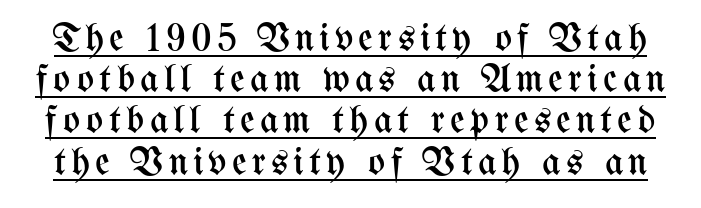
Character widths vary here, with narrow letters taking less room than wide ones. Vertical spacing — tight. No heavy texture on the line: the type isn't bold. A continuous stroke trails under the words, as in a hyperlink.
